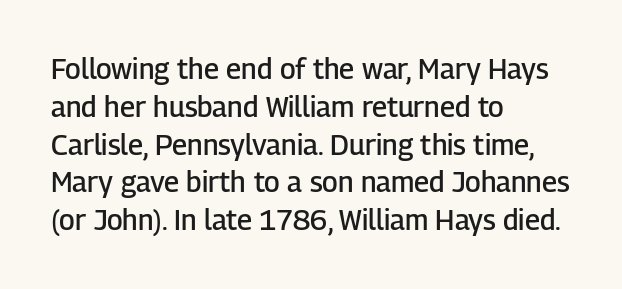
{"serif": "no", "italic": "no", "bold": "semi", "weight": "semibold", "width": "normal", "stroke_contrast": "low", "x_height": "medium", "monospaced": "no", "underline": "no", "align": "left", "line_spacing": "normal", "line_spacing_ratio": 1.35, "letter_spacing": "normal", "letter_spacing_em": 0.0, "glyph_px": 28}
